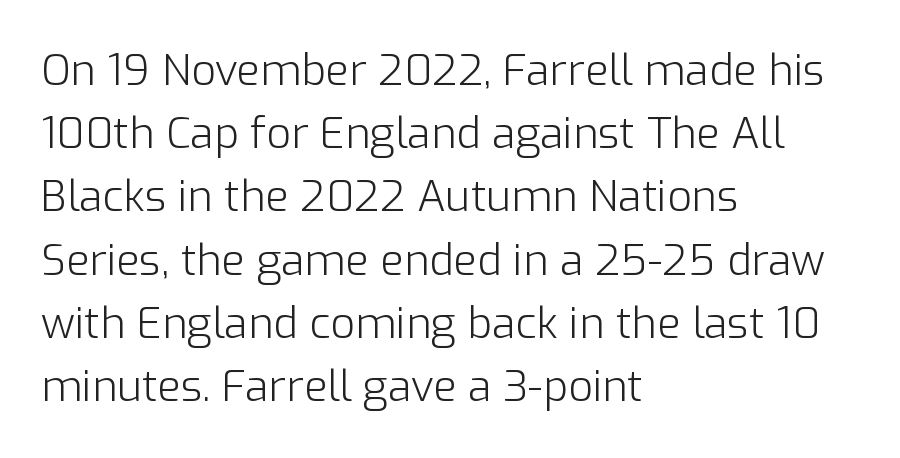
{"serif": "no", "italic": "no", "bold": "no", "weight": "light", "width": "normal", "stroke_contrast": "low", "x_height": "medium", "monospaced": "no", "underline": "no", "align": "left", "line_spacing": "normal", "line_spacing_ratio": 1.47, "letter_spacing": "normal", "letter_spacing_em": 0.0, "glyph_px": 43}
